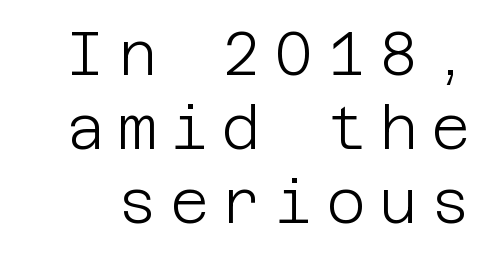
{"serif": "no", "italic": "no", "bold": "no", "weight": "light", "width": "normal", "stroke_contrast": "low", "x_height": "large", "underline": "no", "line_spacing_ratio": 1.23, "letter_spacing": "wide", "letter_spacing_em": 0.22, "glyph_px": 60}
